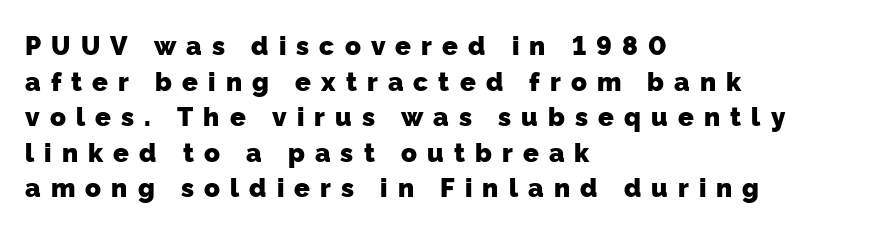
Q: Is the text bold? A: Yes.
Q: Is the text underlined? A: No.
Q: How is the paragraph aligned? A: Left-aligned.
Q: Is the spacing between letters normal or unusually wide? A: Unusually wide.
Q: Is the spacing between lines tight, normal or loose? A: Normal.
